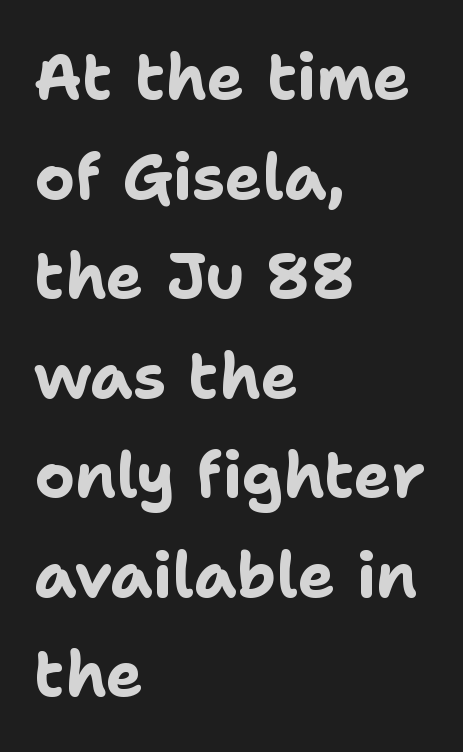
Designer's note — italics off, roman on. I'd describe the lettering as bold — thick and assertive. Typographically, this falls in the sans-serif category. The paragraph shown leans on its left margin. Baseline-to-baseline distance is the conventional proportion of letter height. Each letter keeps its own natural width here, so spacing adapts to shape.
